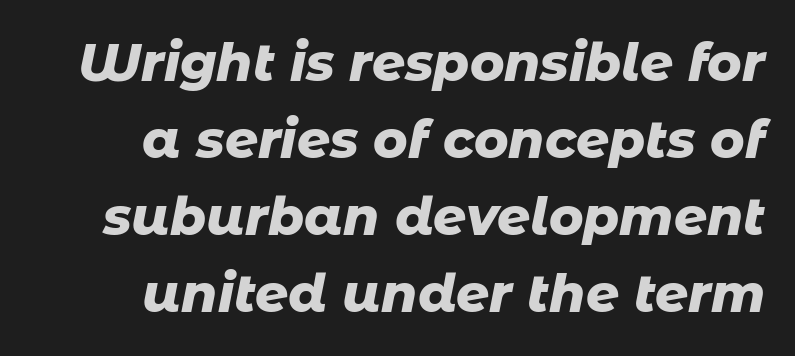
Stroke thickness is high; the sample reads as a true bold. The passage shown has conventional tracking throughout. A typesetter would call this proportional, since set widths differ per character. A typesetter would mark this as italic. The rag falls on the left side of this text block.
